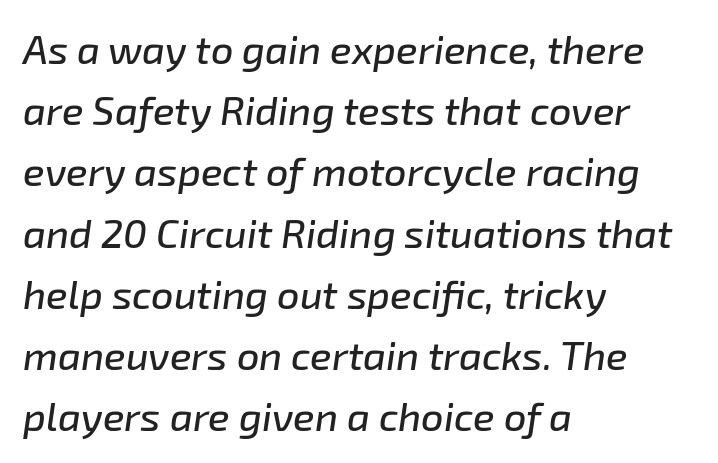
Interline gaps are of average width in this sample. The letterforms sit shoulder to shoulder at normal distance. Character widths vary here, with narrow letters taking less room than wide ones. Just letters on the line, the space beneath them empty.
